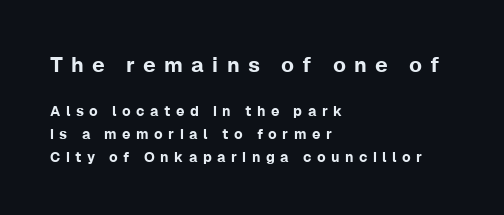
The image shows 21 px text type, upright; set left-aligned, normal line spacing (1.63x), unusually wide letter spacing (+0.39 em), not underlined; the first (top) block is 1.5x larger.
